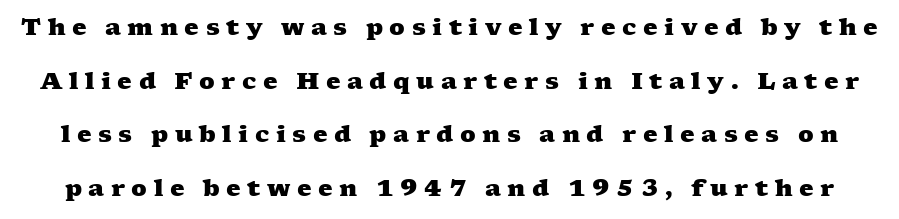
Only glyphs here, with clear space below each row. Successive baselines arrive slowly, with a big drop between each. Tracking here is generous; glyphs stand well apart from one another. I'd describe the lettering as bold — thick and assertive.
